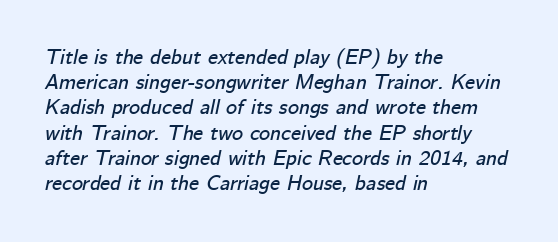
{"italic": "yes", "lean": "right", "slant_degrees": 12, "underline": "no", "align": "left", "line_spacing_ratio": 1.2, "letter_spacing": "normal", "letter_spacing_em": 0.0, "glyph_px": 21}
